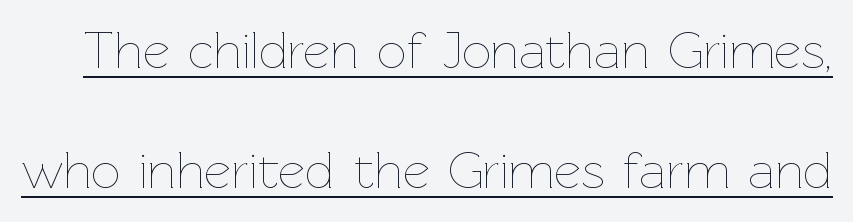
The image shows 52 px thin type, upright; set loose line spacing (2.31x), normal letter spacing, underlined; low stroke contrast and a medium x-height.
